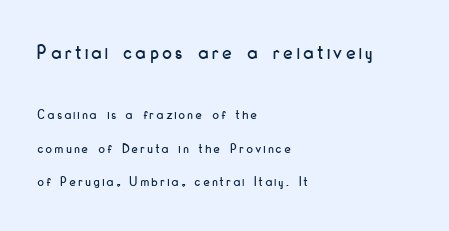
Has an underline been added? It has not. The leading is generous, giving the passage an open texture. Ascenders rise straight up at ninety degrees. The ragged edge is on the right, which tells us the setting is flush left.
